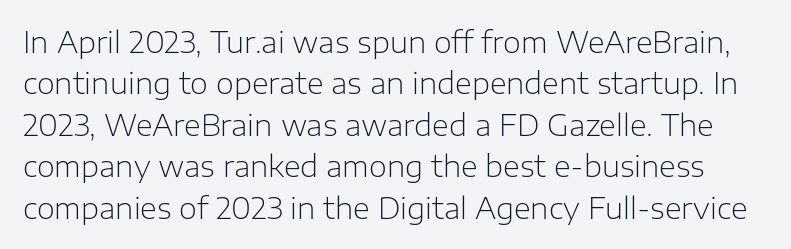
Q: Is the text bold? A: No.
Q: Is the text italic (slanted)? A: No, it is upright.
Q: Is the typeface a serif or a sans-serif typeface? A: Sans-serif.
Q: Is the text underlined? A: No.
Q: Is the spacing between letters normal or unusually wide? A: Normal.
Q: Is the spacing between lines tight, normal or loose? A: Normal.
Q: Width (condensed, normal, or wide)? A: Normal.
Q: Stroke contrast? A: Low.
Q: x-height? A: Medium.
Q: Monospaced? A: No.
